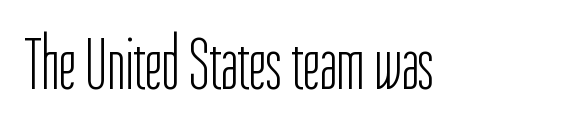
The image shows 75 px light, condensed sans-serif type, upright; set normal letter spacing, not underlined; low stroke contrast and a medium x-height.
